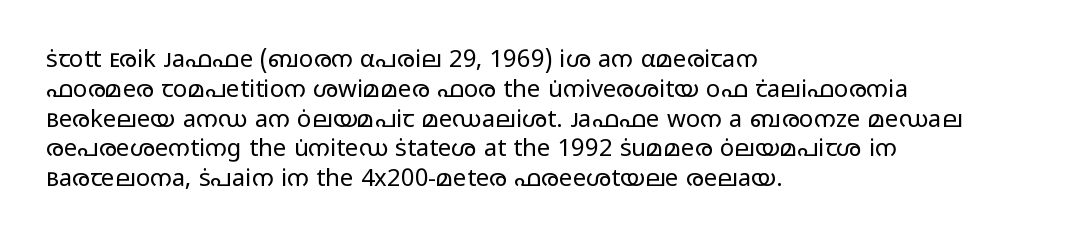
Q: Is the text bold? A: No.
Q: Is the text italic (slanted)? A: No, it is upright.
Q: Is the text underlined? A: No.
Q: How is the paragraph aligned? A: Left-aligned.
Q: Is the spacing between letters normal or unusually wide? A: Normal.
